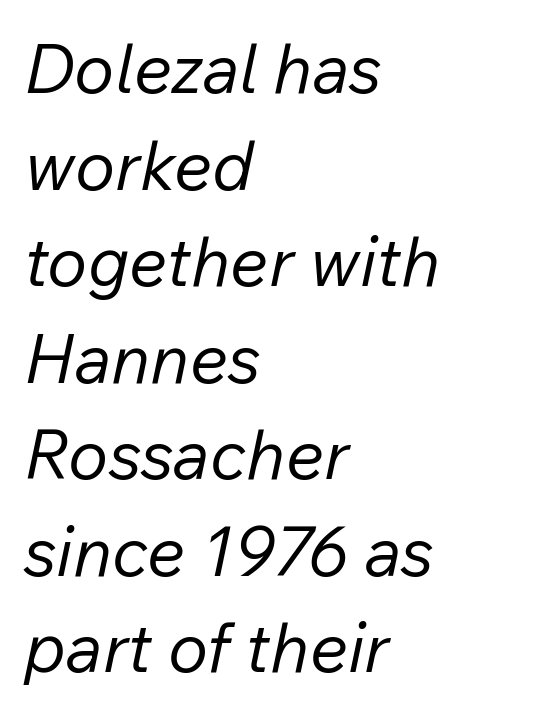
Would a proofreader flag this as italicized? Yes. A classic flush-left, rag-right setting is used for this passage. The passage shown is typed in a proportional face where columns would drift. Evenly set lines give the paragraph a standard silhouette. The passage shown is not bold in any degree. The space beneath each line is pristine and unruled.
